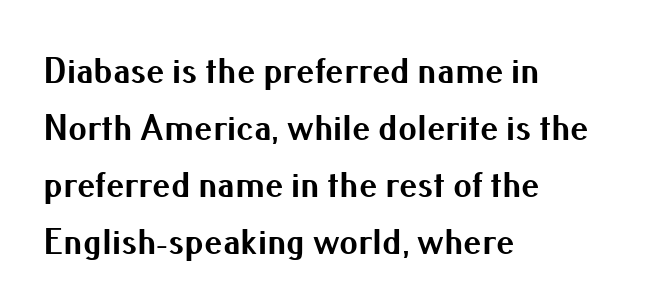
Q: Is the text bold? A: Yes.
Q: Is the text italic (slanted)? A: No, it is upright.
Q: Is the typeface a serif or a sans-serif typeface? A: Sans-serif.
Q: Is the text underlined? A: No.
Q: How is the paragraph aligned? A: Left-aligned.
Q: Is the spacing between letters normal or unusually wide? A: Normal.
Q: Is the spacing between lines tight, normal or loose? A: Normal.
Q: Width (condensed, normal, or wide)? A: Normal.
Q: Stroke contrast? A: Medium.
Q: x-height? A: Small.
Q: Monospaced? A: No.
